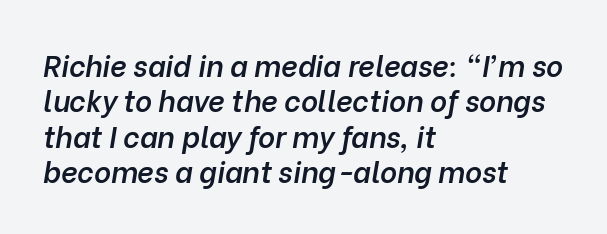
{"italic": "yes", "lean": "right", "slant_degrees": 10, "bold": "semi", "weight": "semibold", "width": "normal", "stroke_contrast": "low", "x_height": "medium", "monospaced": "no", "underline": "no", "align": "left", "line_spacing_ratio": 1.22, "letter_spacing": "normal", "letter_spacing_em": 0.0, "glyph_px": 29}
